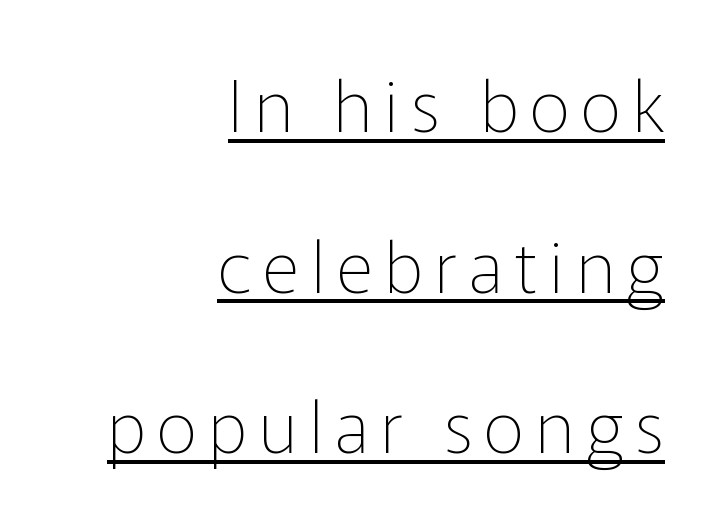
The image shows 72 px thin sans-serif type, upright; set right-aligned, loose line spacing (2.23x), underlined; low stroke contrast and a medium x-height.
